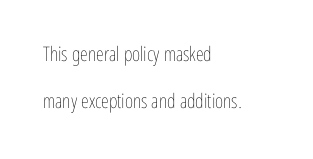
Q: Is the text bold? A: No.
Q: Is the text italic (slanted)? A: No, it is upright.
Q: Is the text underlined? A: No.
Q: How is the paragraph aligned? A: Left-aligned.
Q: Is the spacing between letters normal or unusually wide? A: Normal.
Q: Is the spacing between lines tight, normal or loose? A: Loose.
